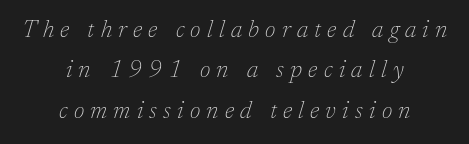
Q: Is the text bold? A: No.
Q: Is the text italic (slanted)? A: Yes, it leans right by about 17 degrees.
Q: Is the text underlined? A: No.
Q: How is the paragraph aligned? A: Centered.
Q: Is the spacing between letters normal or unusually wide? A: Unusually wide.
Q: Is the spacing between lines tight, normal or loose? A: Normal.
